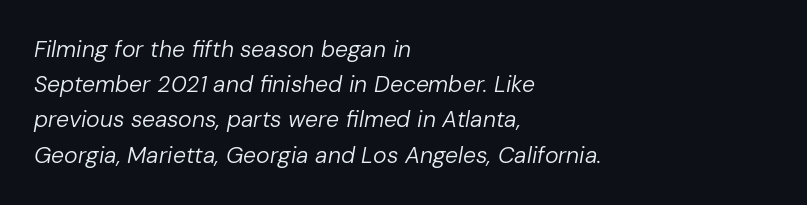
The image shows 23 px text type, italic (leaning right); set left-aligned, normal line spacing (1.53x), normal letter spacing, not underlined.
